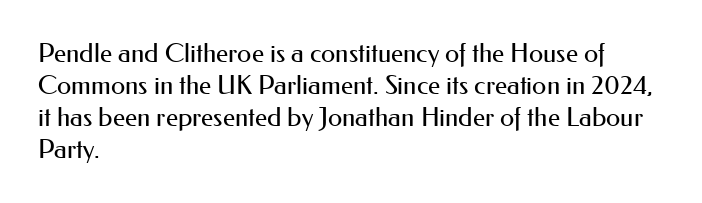
The image shows 26 px text type, upright; set left-aligned, line spacing 1.23x, normal letter spacing, not underlined.
